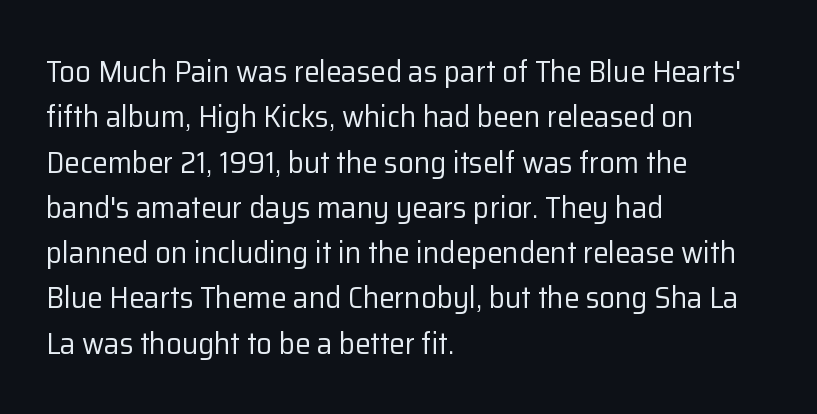
The image shows 31 px regular-weight sans-serif type, upright; set left-aligned, normal line spacing (1.46x), normal letter spacing, not underlined; low stroke contrast and a medium x-height.
